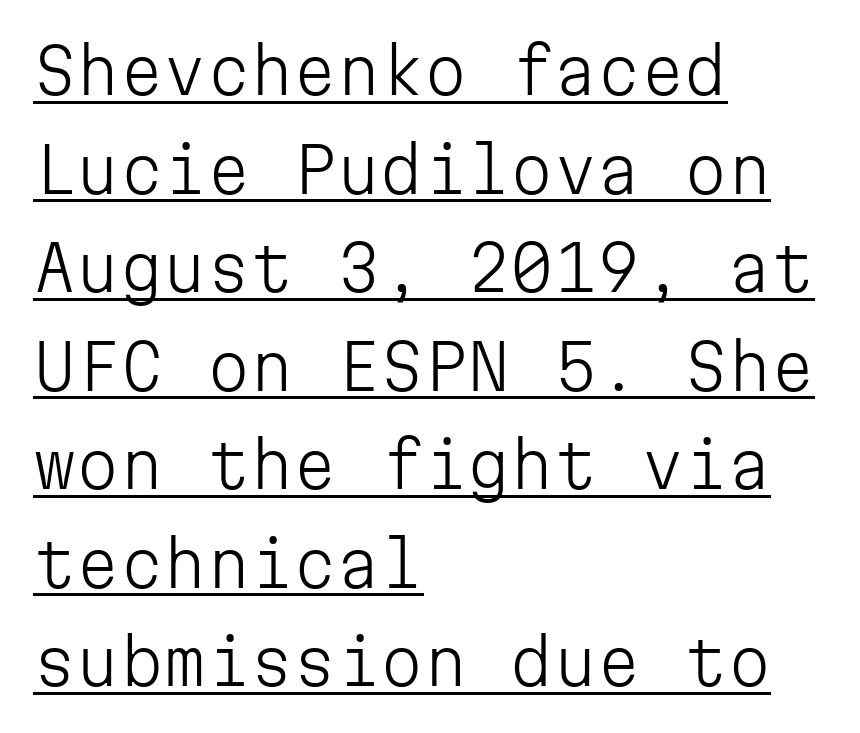
{"serif": "no", "italic": "no", "bold": "no", "weight": "light", "width": "normal", "stroke_contrast": "low", "x_height": "medium", "monospaced": "yes", "underline": "yes", "align": "left", "line_spacing": "normal", "line_spacing_ratio": 1.59, "letter_spacing": "normal", "letter_spacing_em": 0.0, "glyph_px": 62}
